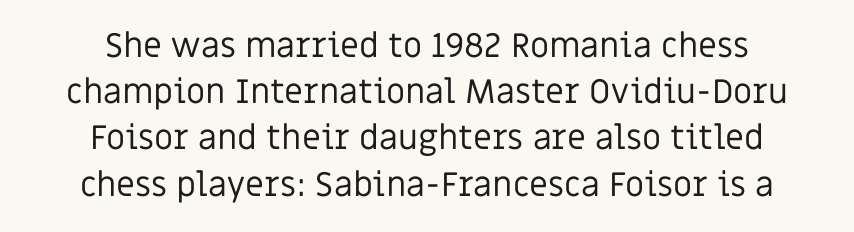
Q: Is the text bold? A: No.
Q: Is the text italic (slanted)? A: No, it is upright.
Q: Is the typeface a serif or a sans-serif typeface? A: Sans-serif.
Q: Is the text underlined? A: No.
Q: How is the paragraph aligned? A: Centered.
Q: Is the spacing between letters normal or unusually wide? A: Normal.
Q: Is the spacing between lines tight, normal or loose? A: Normal.
Q: Width (condensed, normal, or wide)? A: Normal.
Q: Stroke contrast? A: Low.
Q: x-height? A: Large.
Q: Monospaced? A: No.
